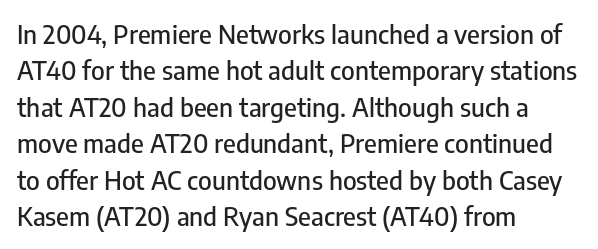
{"italic": "no", "underline": "no", "align": "left", "line_spacing": "normal", "line_spacing_ratio": 1.4, "letter_spacing": "normal", "letter_spacing_em": 0.0, "glyph_px": 26}
